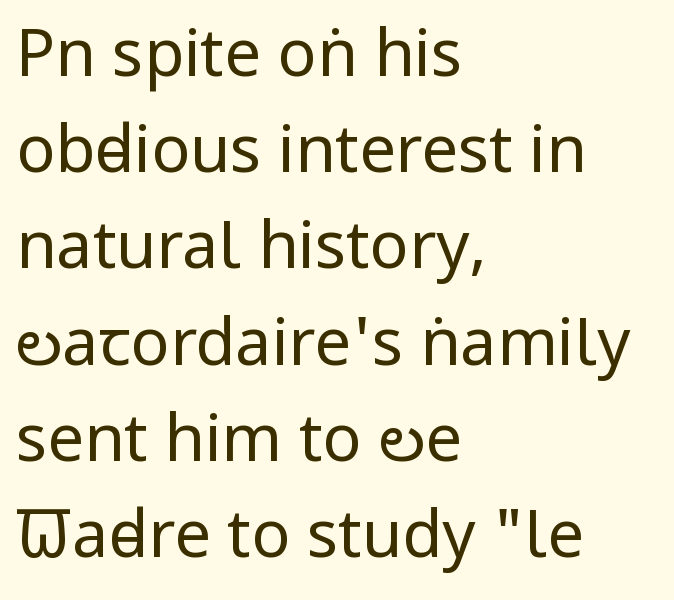
The image shows 65 px regular-weight, condensed sans-serif type, upright; set left-aligned, normal line spacing (1.48x), normal letter spacing, not underlined; low stroke contrast and a large x-height.
